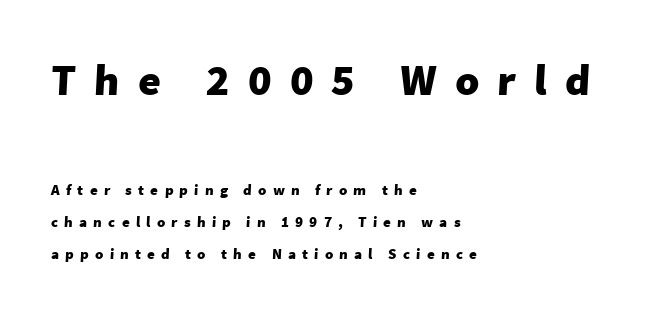
The image shows 44 px heavy sans-serif type; set left-aligned, loose line spacing (2.13x), unusually wide letter spacing (+0.41 em), not underlined; the first (top) block is 2.93x larger; low stroke contrast and a medium x-height.
